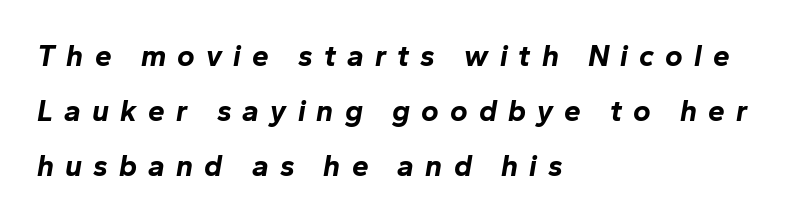
The horizontal fit of the characters is loose and conspicuously gappy. Lines of text with bare space underneath. Which margin do the lines hug? The left one — the right edge is uneven. The lettering tilts uniformly, giving the passage an italic look. Its strokes are broad and dark, the hallmark of bold type.
